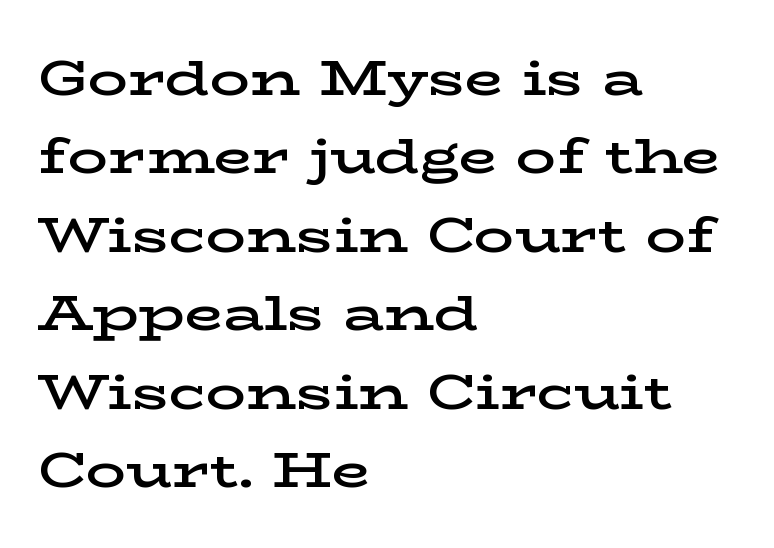
Q: Is the text bold? A: Semi-bold.
Q: Is the text italic (slanted)? A: No, it is upright.
Q: Is the typeface a serif or a sans-serif typeface? A: Serif.
Q: Is the text underlined? A: No.
Q: How is the paragraph aligned? A: Left-aligned.
Q: Is the spacing between letters normal or unusually wide? A: Normal.
Q: Is the spacing between lines tight, normal or loose? A: Normal.
Q: Width (condensed, normal, or wide)? A: Wide.
Q: Stroke contrast? A: Low.
Q: x-height? A: Medium.
Q: Monospaced? A: No.
